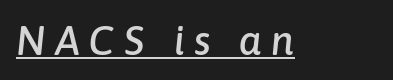
The image shows 41 px text type, italic (leaning right); set unusually wide letter spacing (+0.23 em), underlined; low stroke contrast and a medium x-height.
